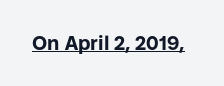
Q: Is the text bold? A: Yes.
Q: Is the text italic (slanted)? A: No, it is upright.
Q: Is the text underlined? A: Yes.
Q: Is the spacing between letters normal or unusually wide? A: Normal.
